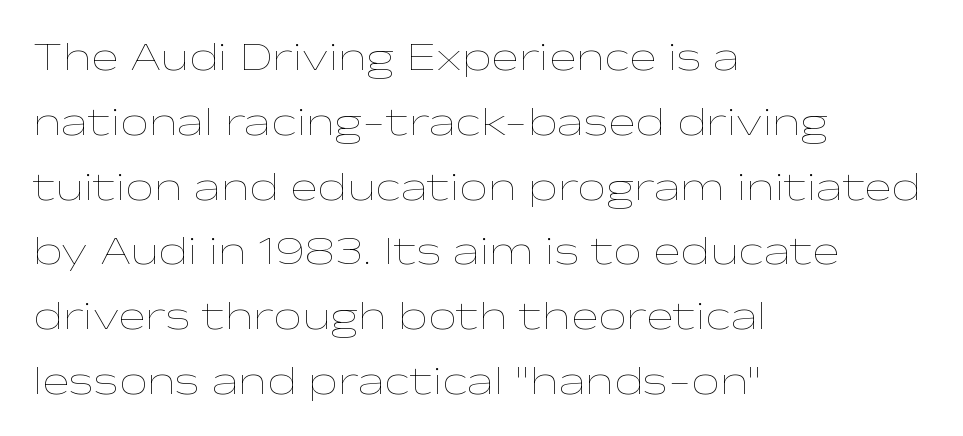
{"italic": "no", "bold": "no", "weight": "thin", "width": "wide", "stroke_contrast": "low", "x_height": "medium", "monospaced": "no", "underline": "no", "align": "left", "line_spacing": "normal", "line_spacing_ratio": 1.58, "letter_spacing": "normal", "letter_spacing_em": 0.0, "glyph_px": 41}
